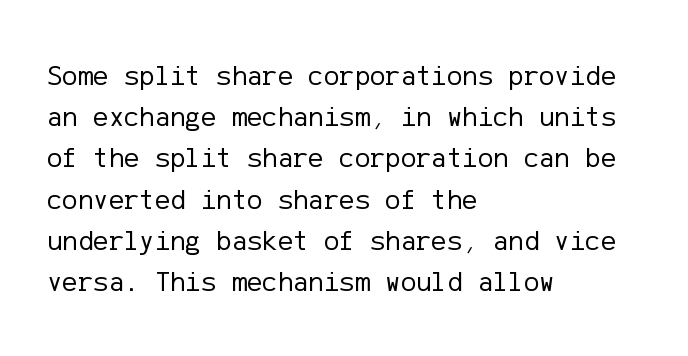
{"serif": "no", "italic": "no", "bold": "no", "weight": "regular", "width": "normal", "stroke_contrast": "low", "x_height": "medium", "underline": "no", "align": "left", "line_spacing": "normal", "line_spacing_ratio": 1.42, "letter_spacing": "normal", "letter_spacing_em": 0.0, "glyph_px": 29}
